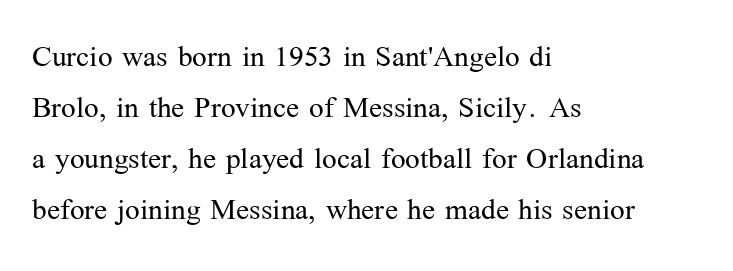
Q: Is the text bold? A: No.
Q: Is the text italic (slanted)? A: No, it is upright.
Q: Is the typeface a serif or a sans-serif typeface? A: Serif.
Q: Is the text underlined? A: No.
Q: How is the paragraph aligned? A: Left-aligned.
Q: Is the spacing between letters normal or unusually wide? A: Normal.
Q: Is the spacing between lines tight, normal or loose? A: Normal.
Q: Width (condensed, normal, or wide)? A: Normal.
Q: Stroke contrast? A: Medium.
Q: x-height? A: Medium.
Q: Monospaced? A: No.
